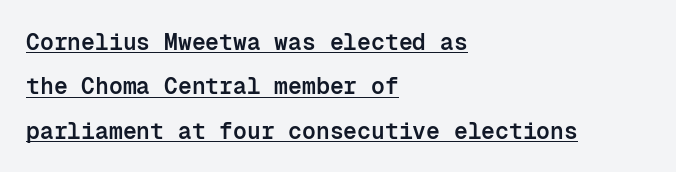
This is roman type, the default non-slanted kind. Line beginnings align vertically; line endings do not. How heavy is the stroke? Medium-heavy — a semibold, shy of bold. The leading is generous, giving the passage an open texture. Does a line run under the words? Yes, clearly.
